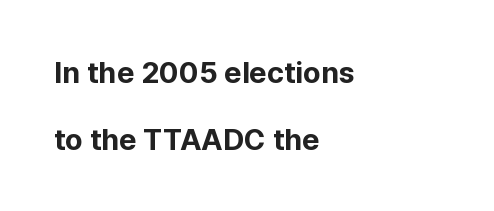
The image shows 29 px bold sans-serif type, upright; set left-aligned, loose line spacing (2.31x), normal letter spacing, not underlined; low stroke contrast and a medium x-height.
